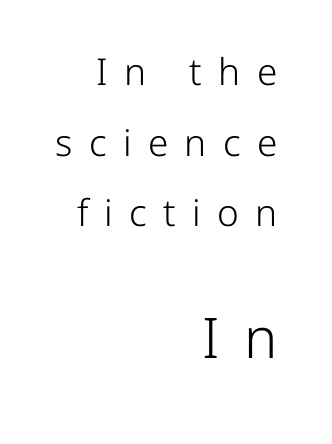
Vertical strokes here are truly vertical. The lines are spread far apart with generous leading. Each row of text sits above clean, open space. This rendering uses right alignment, leaving the left contour irregular. The emphasis by scale lands on block number two, below.
